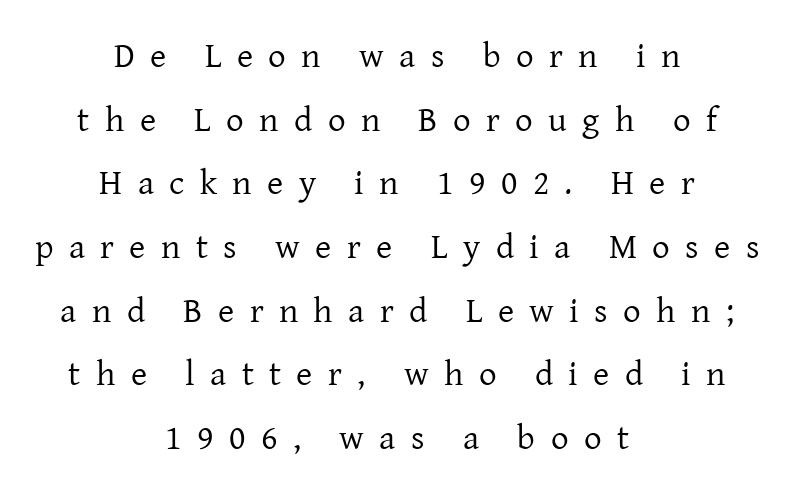
No italicization has been applied; the sample stays upright. Each line is balanced around a shared central axis. Proportional: the letters do not fall into vertical columns. Letters rest on an invisible, unmarked baseline.
